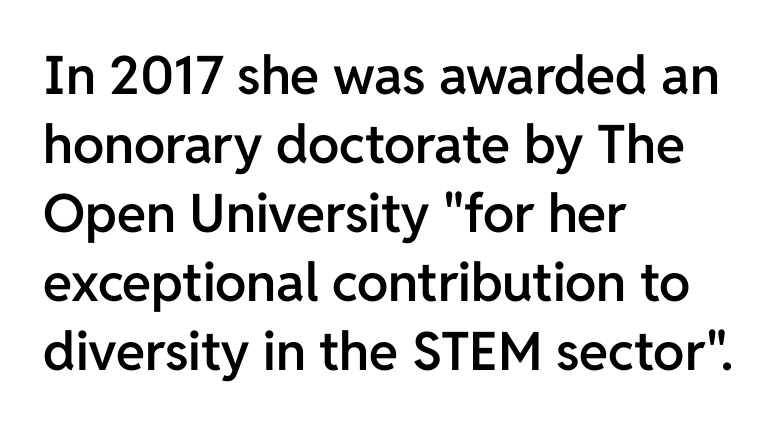
The axis of the letterforms is exactly vertical. The characters look somewhat weighty, a semibold short of true bold. Each letter keeps its own natural width here, so spacing adapts to shape. Stroke terminals: plain, sans-serif. The letterforms sit shoulder to shoulder at normal distance. These lines sit exactly where default settings would place them.
